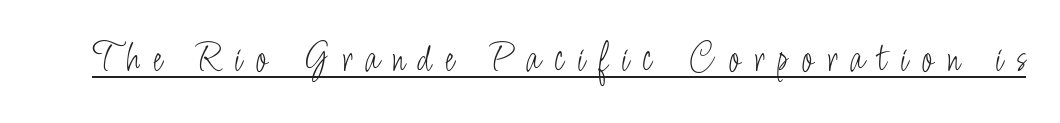
{"serif": "no", "bold": "no", "weight": "light", "width": "condensed", "stroke_contrast": "low", "x_height": "small", "monospaced": "no", "underline": "yes", "letter_spacing": "wide", "letter_spacing_em": 0.31, "glyph_px": 42}
